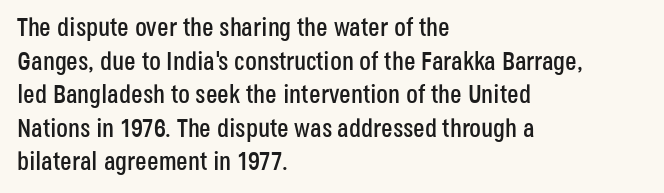
The zone under the glyphs is completely vacant. Line starts are locked; line ends wander. Look at the tracking — it's just the regular setting, nothing added. Horizontal bands of white between lines are of average thickness.
